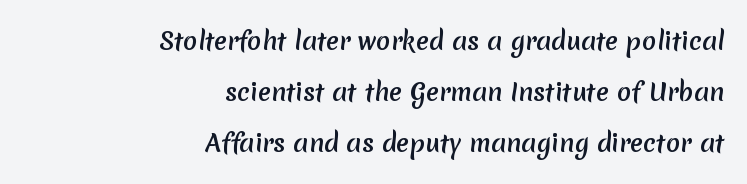
Q: Is the text bold? A: Yes.
Q: Is the text underlined? A: No.
Q: How is the paragraph aligned? A: Right-aligned.
Q: Is the spacing between letters normal or unusually wide? A: Normal.
Q: Is the spacing between lines tight, normal or loose? A: Loose.
